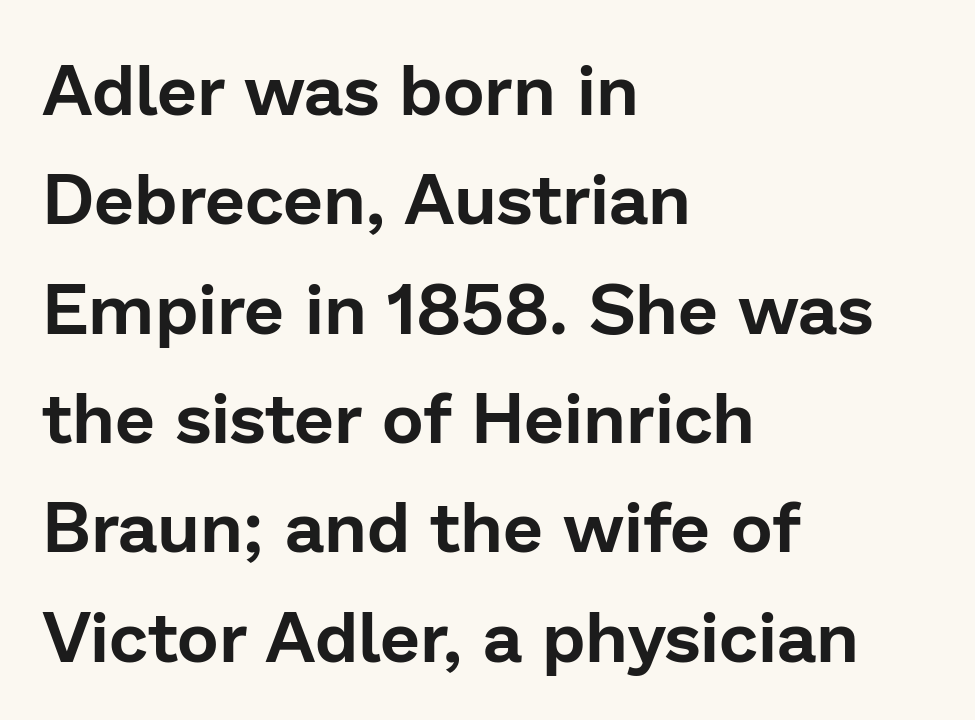
The image shows 71 px sans-serif type, upright; set left-aligned, normal line spacing (1.54x), normal letter spacing, not underlined; low stroke contrast and a medium x-height.
